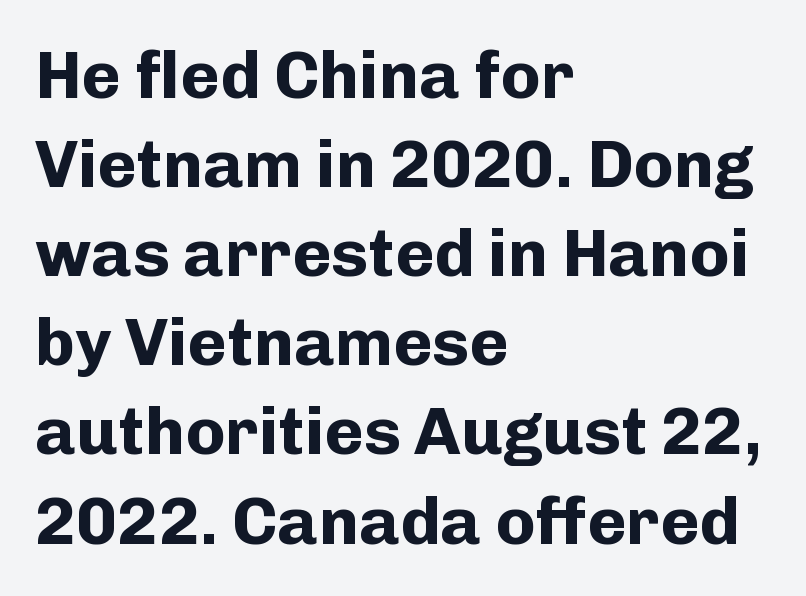
{"serif": "no", "italic": "no", "bold": "yes", "weight": "bold", "width": "normal", "stroke_contrast": "low", "x_height": "medium", "monospaced": "no", "underline": "no", "align": "left", "line_spacing": "normal", "line_spacing_ratio": 1.33, "letter_spacing": "normal", "letter_spacing_em": 0.0, "glyph_px": 67}
